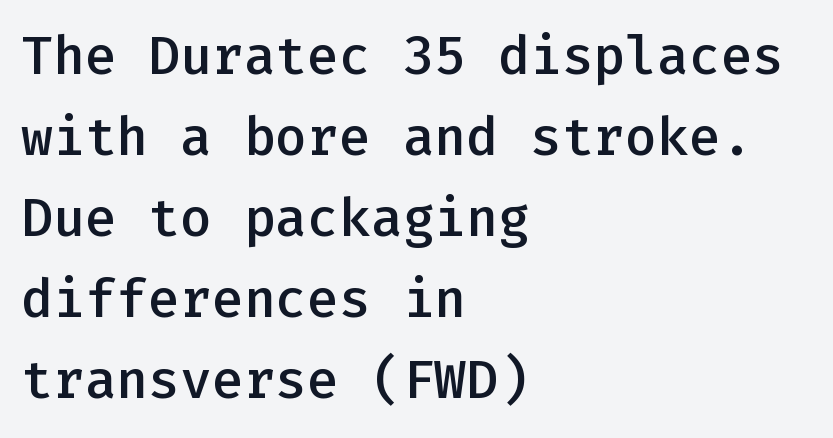
Q: Is the text bold? A: Semi-bold.
Q: Is the text italic (slanted)? A: No, it is upright.
Q: Is the typeface a serif or a sans-serif typeface? A: Sans-serif.
Q: Is the text underlined? A: No.
Q: How is the paragraph aligned? A: Left-aligned.
Q: Is the spacing between letters normal or unusually wide? A: Normal.
Q: Is the spacing between lines tight, normal or loose? A: Normal.
Q: Width (condensed, normal, or wide)? A: Normal.
Q: Stroke contrast? A: Low.
Q: x-height? A: Medium.
Q: Monospaced? A: Yes.
